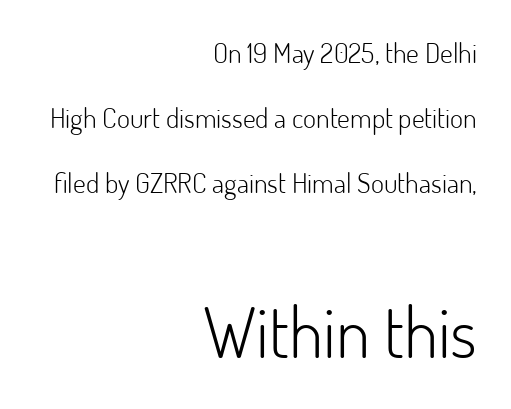
The face looks like a standard text weight, possibly lighter. Rule under the text: the space is simply empty. Do the characters align in a grid? No, the font is proportional. Here the glyphs are tracked normally, forming tight word shapes. The lines are spread far apart with generous leading.
